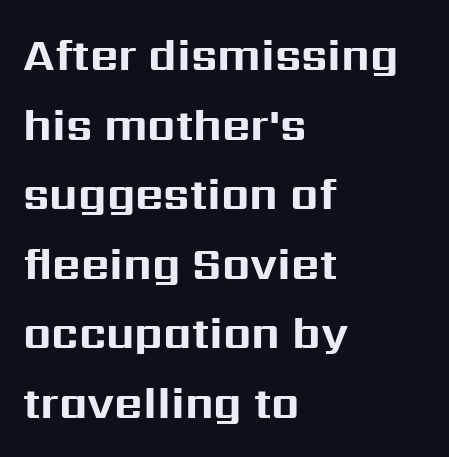
The image shows 44 px bold sans-serif type, upright; set left-aligned, normal line spacing (1.58x), normal letter spacing, not underlined; medium stroke contrast and a medium x-height.
